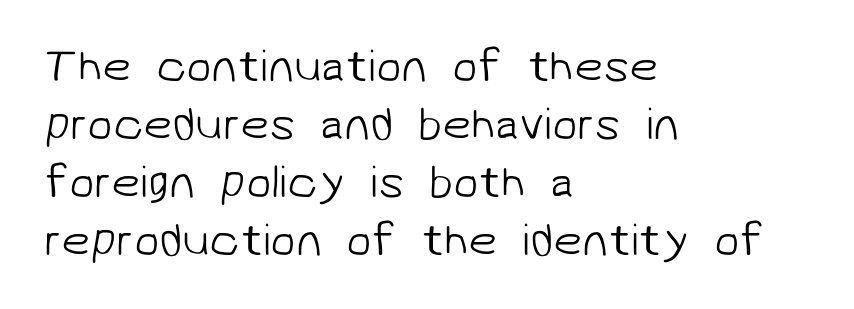
Spacing verdict: proportional, widths tailored to each character. Check under the words: just untouched page. The letters look calm and open, with moderate or lighter stems. Glyph-to-glyph distance matches everyday printed text. Interline gaps are of average width in this sample. The glyphs in this specimen are sans serif.
